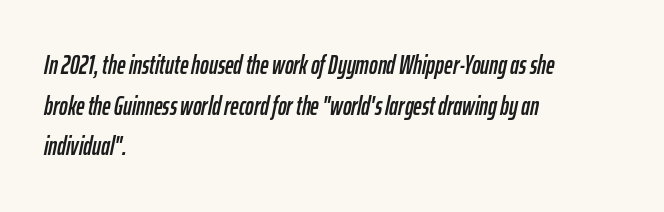
The image shows 26 px text type, italic (leaning right); set left-aligned, normal line spacing (1.56x), normal letter spacing, not underlined.
